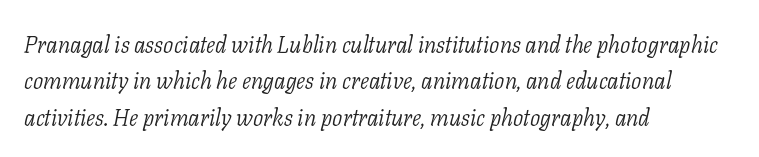
Unbolded letterforms with no extra heft. Tracking value appears to be zero — textbook default spacing. Leading matches the norm, producing a regular column. This is oblique type, the kind used for emphasis or titles. Typeset ragged right — the left edge is the straight one. Each row of text sits above clean, open space.
